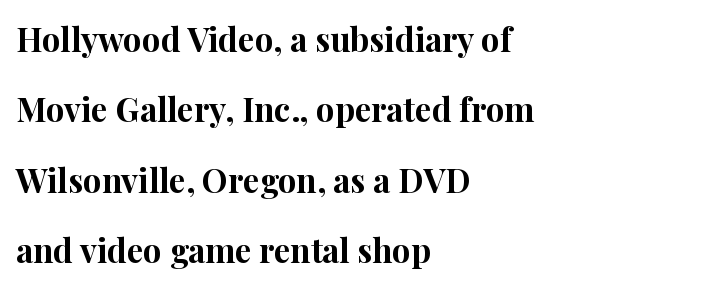
The image shows 33 px bold serif type, upright; set left-aligned, loose line spacing (2.13x), normal letter spacing, not underlined; high stroke contrast and a medium x-height.
